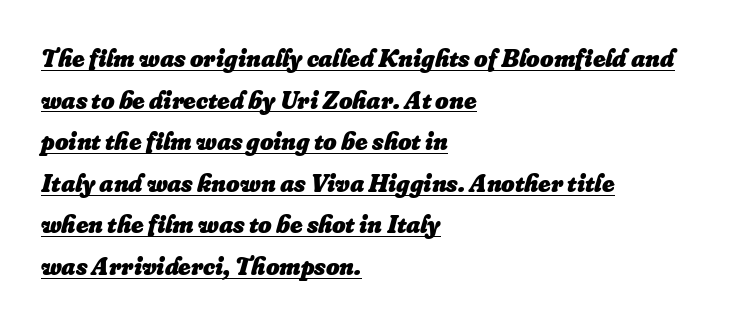
The image shows 26 px bold type, italic (leaning right); set left-aligned, normal line spacing (1.6x), normal letter spacing, underlined.
